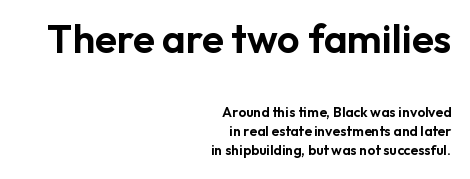
{"serif": "no", "italic": "no", "width": "normal", "stroke_contrast": "low", "x_height": "medium", "monospaced": "no", "underline": "no", "align": "right", "line_spacing": "normal", "line_spacing_ratio": 1.36, "letter_spacing": "normal", "letter_spacing_em": 0.0, "larger_block": "first", "size_ratio": 2.86, "glyph_px": 40}
